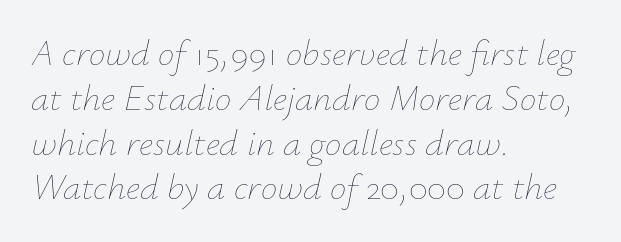
Character widths vary here, with narrow letters taking less room than wide ones. The lines in this sample share a left origin and differ only in where they stop. Between one letter and the next there's only the usual sliver of space. Is this a heavy cut? Hardly; it is regular or lighter. In terms of posture, this sample is oblique.
